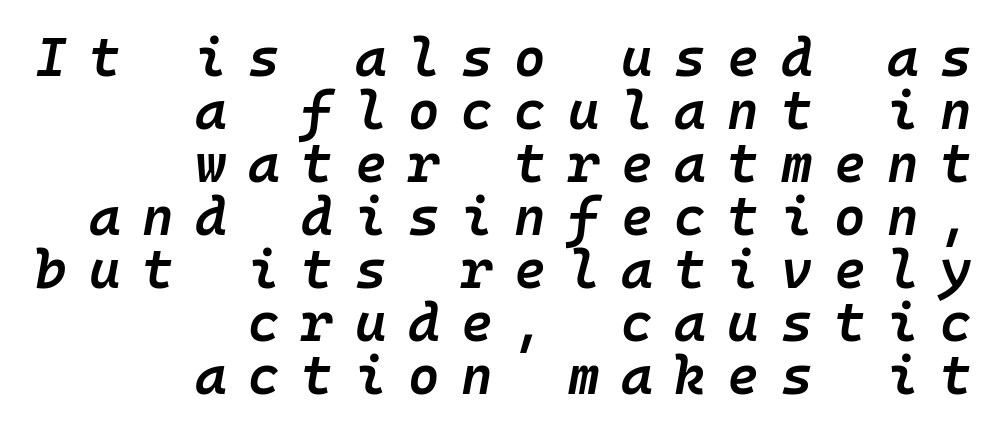
The image shows 54 px semibold type, italic (leaning right), monospaced; set right-aligned, tight line spacing (0.98x), unusually wide letter spacing (+0.4 em), not underlined; low stroke contrast and a medium x-height.
